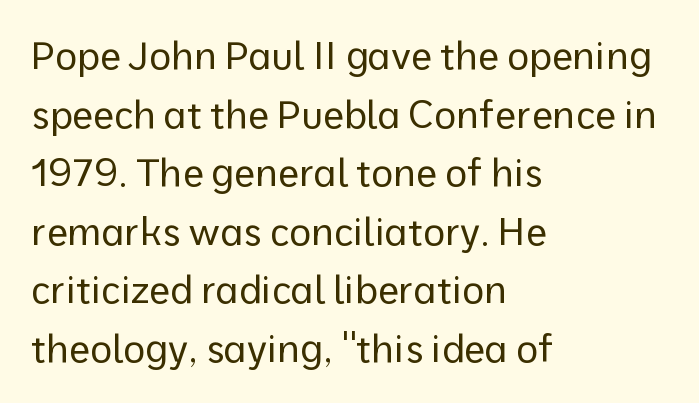
The image shows 38 px regular-weight sans-serif type, upright; set left-aligned, normal line spacing (1.54x), normal letter spacing, not underlined; low stroke contrast and a medium x-height.
